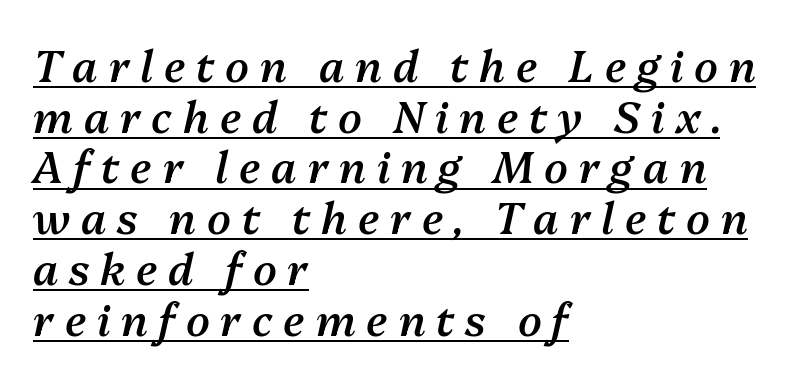
These lines stack with their left ends in a neat column. The passage shown is typed in a proportional face where columns would drift. Tracking here is generous; glyphs stand well apart from one another. These words are printed semibold, heavier than regular yet not bold.
